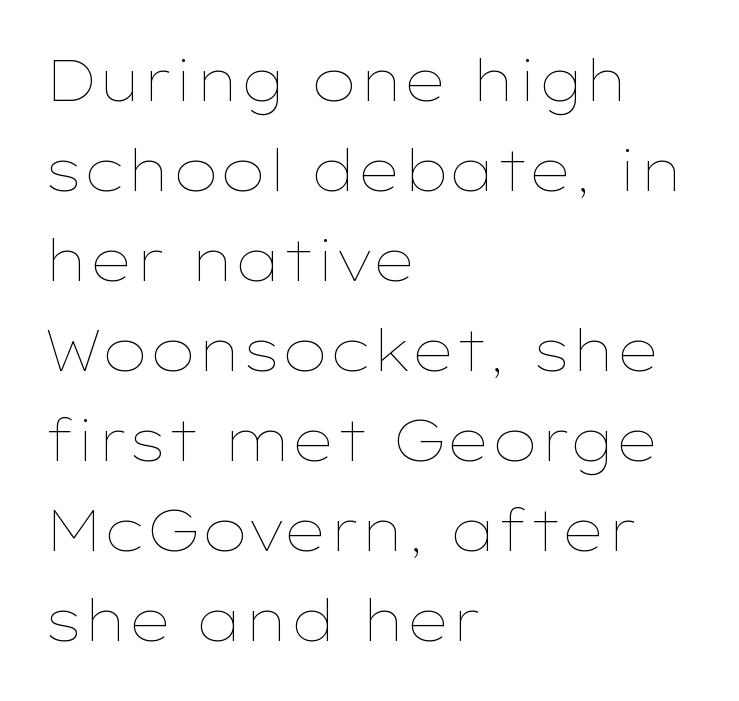
Every row of glyphs begins at an identical x-position on the left. Students, observe: this is what conventionally led text looks like. Italic: no, the glyphs are upright roman. Note the varied advance widths — an 'i' is clearly narrower than an 'm'.
